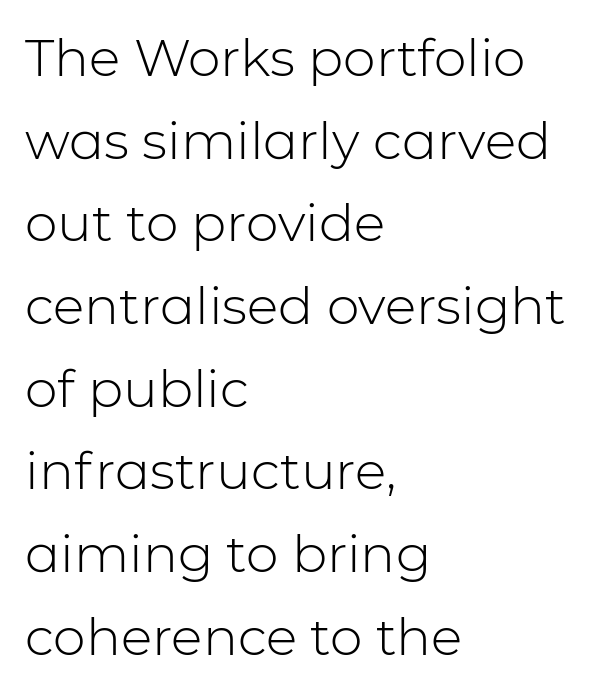
The image shows 52 px light sans-serif type, upright; set left-aligned, normal line spacing (1.59x), normal letter spacing, not underlined; low stroke contrast and a medium x-height.
